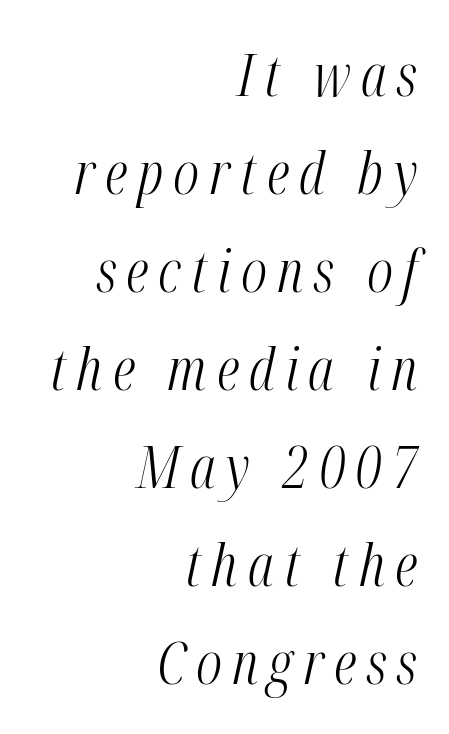
Italic: yes, the glyphs are oblique. Heft: none added — not bold. In terms of leading, this rendering sits right in the middle. Unmarked baselines from the first word to the last. Think of a printed novel: that variable character pitch is what you see here. The setting favours the right margin, as signatures and pull-quotes sometimes do.
